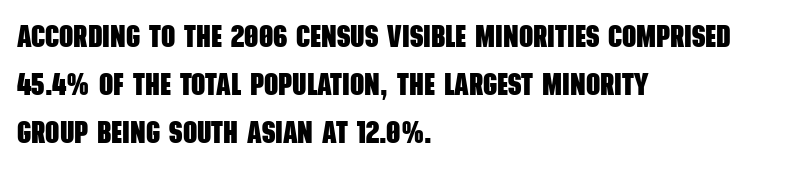
Horizontally, the lines are justified to the leading edge only. Nothing unusual about the tracking: characters are spaced as the font intends. These lines are composed in type without serifs. The specimen omits any rule beneath the text block's lines.
